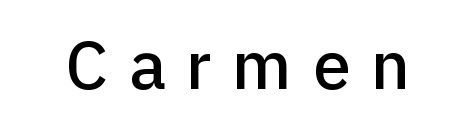
The passage shown is typeset with a sans-serif family. Character widths vary here, with narrow letters taking less room than wide ones. Ascenders rise straight up at ninety degrees. The area under the type is left untouched. The face used here is rendered with a markedly widened letterfit.
